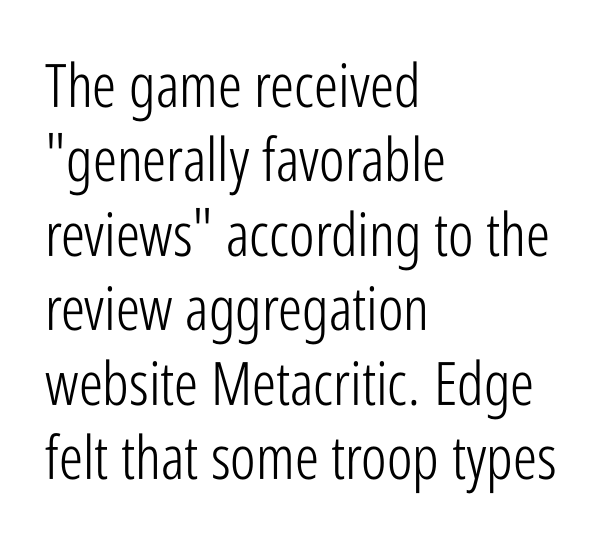
{"serif": "no", "italic": "no", "bold": "no", "weight": "light", "width": "condensed", "stroke_contrast": "low", "x_height": "medium", "monospaced": "no", "underline": "no", "align": "left", "line_spacing_ratio": 1.24, "letter_spacing": "normal", "letter_spacing_em": 0.0, "glyph_px": 60}
